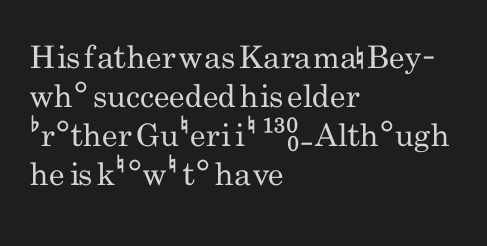
Q: Is the text bold? A: No.
Q: Is the text italic (slanted)? A: No, it is upright.
Q: Is the typeface a serif or a sans-serif typeface? A: Sans-serif.
Q: Is the text underlined? A: No.
Q: How is the paragraph aligned? A: Left-aligned.
Q: Is the spacing between letters normal or unusually wide? A: Normal.
Q: Is the spacing between lines tight, normal or loose? A: Normal.
Q: Width (condensed, normal, or wide)? A: Condensed.
Q: Stroke contrast? A: Low.
Q: x-height? A: Small.
Q: Monospaced? A: No.
